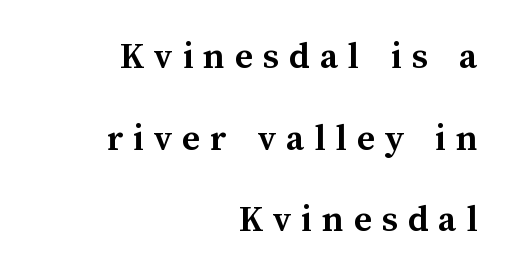
Q: Is the text bold? A: Yes.
Q: Is the text italic (slanted)? A: No, it is upright.
Q: Is the text underlined? A: No.
Q: How is the paragraph aligned? A: Right-aligned.
Q: Is the spacing between letters normal or unusually wide? A: Unusually wide.
Q: Is the spacing between lines tight, normal or loose? A: Loose.
Q: Width (condensed, normal, or wide)? A: Normal.
Q: Stroke contrast? A: Medium.
Q: x-height? A: Medium.
Q: Monospaced? A: No.
